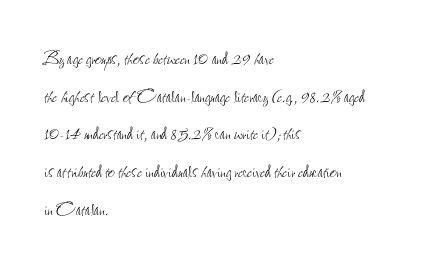
The image shows 24 px text type; set left-aligned, normal line spacing (1.57x), normal letter spacing, not underlined.
